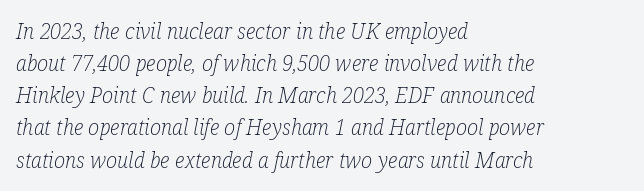
The face used here has a pronounced slope to its letters. Interline gaps are of average width in this sample. Is the letter spacing exaggerated? No — it looks like the ordinary default. A quiet, ordinary-to-light weight characterises the typeface. The gap between lines stays unmarked. Caption: multi-line text, flush left, ragged right.
